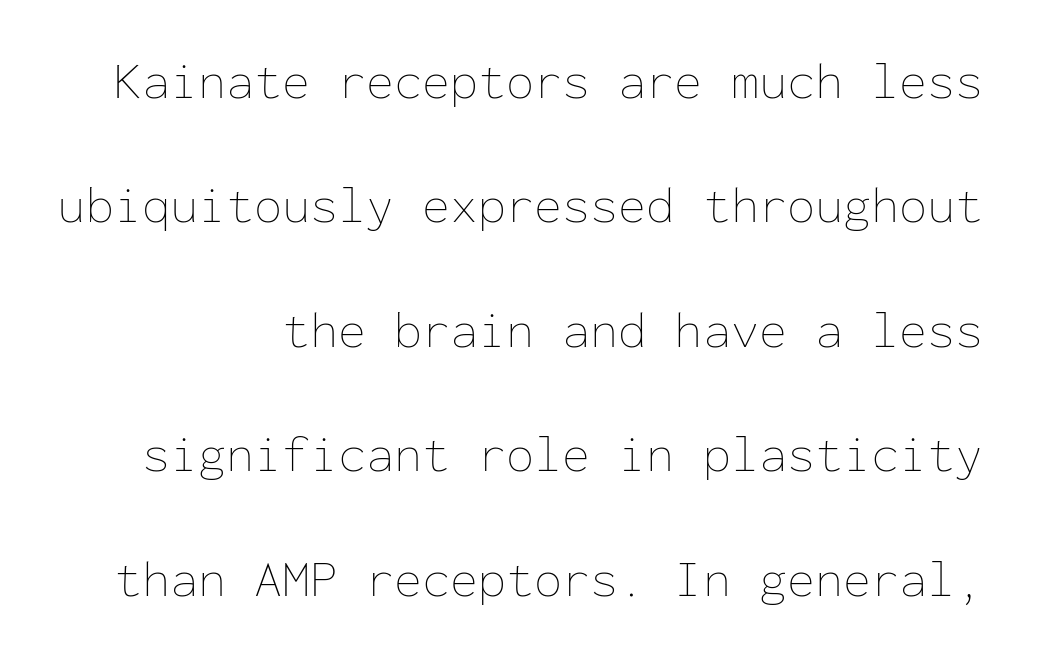
{"italic": "no", "bold": "no", "weight": "thin", "width": "normal", "stroke_contrast": "low", "x_height": "medium", "monospaced": "yes", "underline": "no", "align": "right", "line_spacing": "loose", "line_spacing_ratio": 2.44, "letter_spacing": "normal", "letter_spacing_em": 0.0, "glyph_px": 51}
